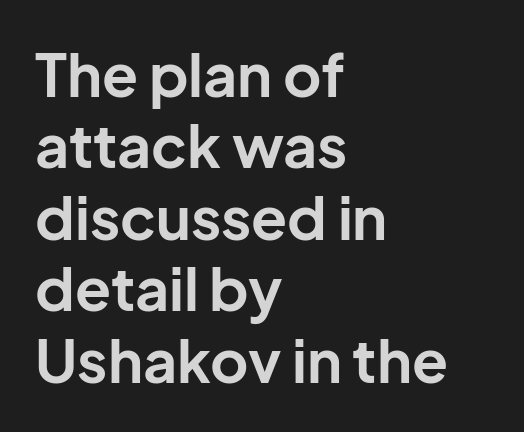
The image shows 59 px bold sans-serif type, upright; set left-aligned, line spacing 1.21x, normal letter spacing, not underlined; low stroke contrast and a medium x-height.
